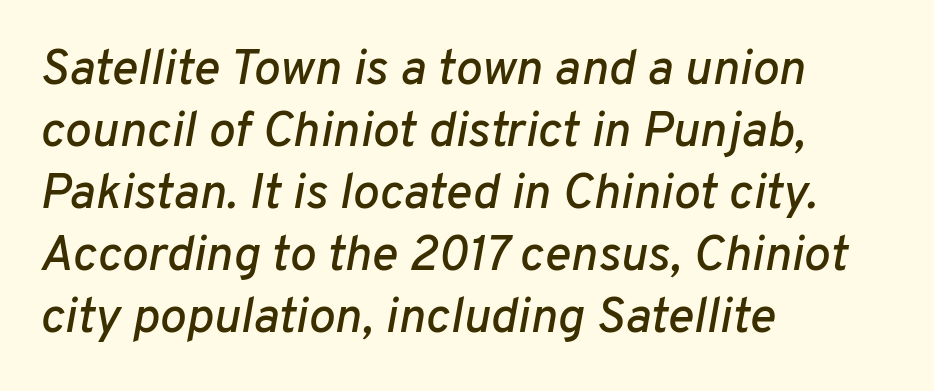
The strip under each line holds only bare page. Spacing verdict: proportional, widths tailored to each character. Words appear dense and cohesive because spacing is normal. Left-aligned paragraph, ragged on the right.
